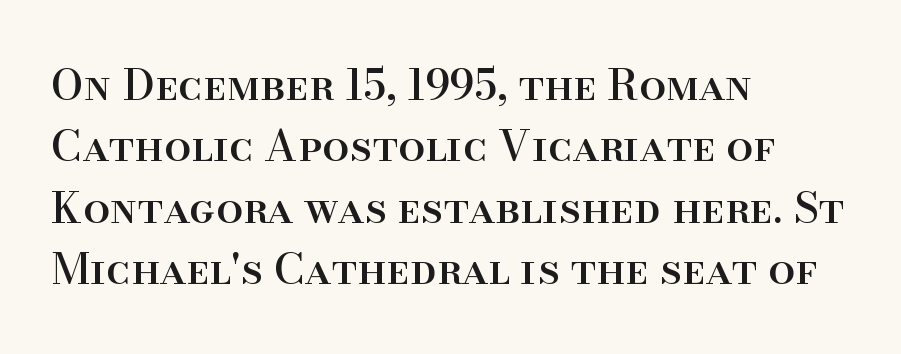
The image shows 43 px serif type, upright; set left-aligned, normal line spacing (1.43x), normal letter spacing, not underlined; high stroke contrast and a small x-height.
